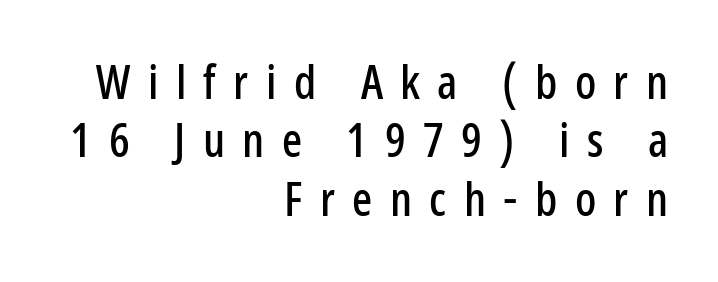
Students, note that the glyphs here are deliberately spaced far apart. These lines are rendered in a variable-pitch font. The specimen omits any rule beneath the text block's lines. Grotesque or geometric, the face here clearly has no serifs.
